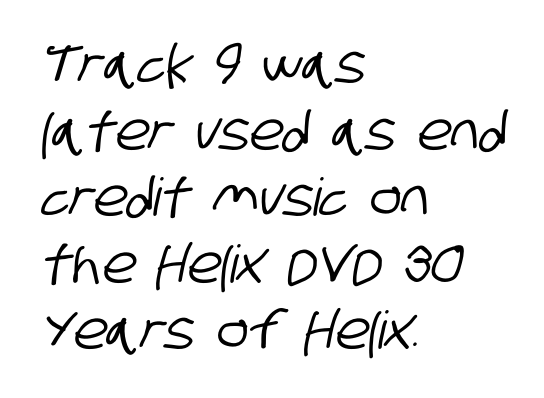
The image shows 52 px condensed sans-serif type; set left-aligned, normal line spacing (1.28x), normal letter spacing, not underlined; low stroke contrast and a large x-height.
